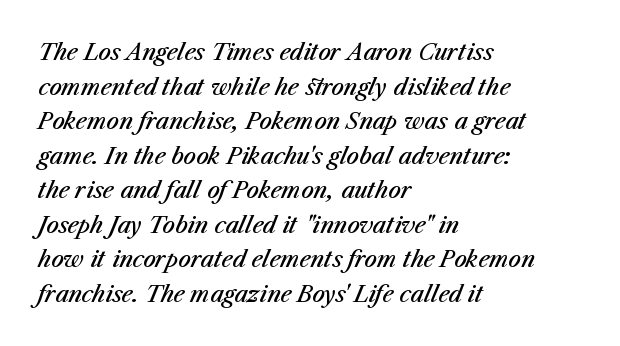
The image shows 22 px text type, italic (leaning right); set left-aligned, normal line spacing (1.57x), normal letter spacing, not underlined.
